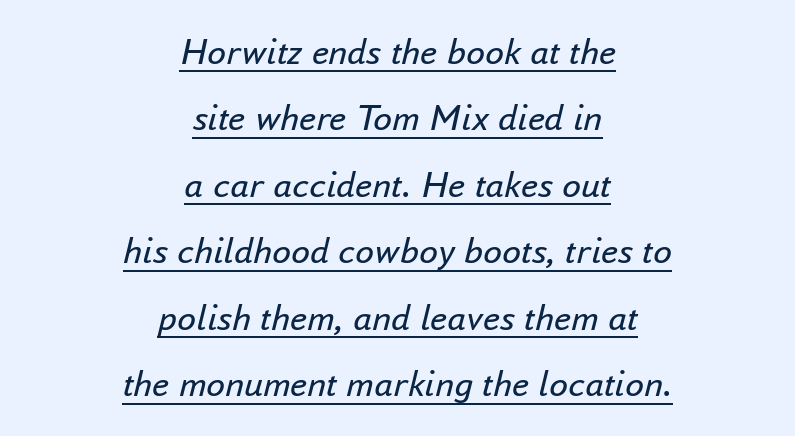
{"italic": "yes", "lean": "right", "slant_degrees": 16, "bold": "no", "weight": "regular", "width": "normal", "stroke_contrast": "low", "x_height": "small", "monospaced": "no", "underline": "yes", "align": "center", "line_spacing_ratio": 1.75, "letter_spacing": "normal", "letter_spacing_em": 0.0, "glyph_px": 38}
